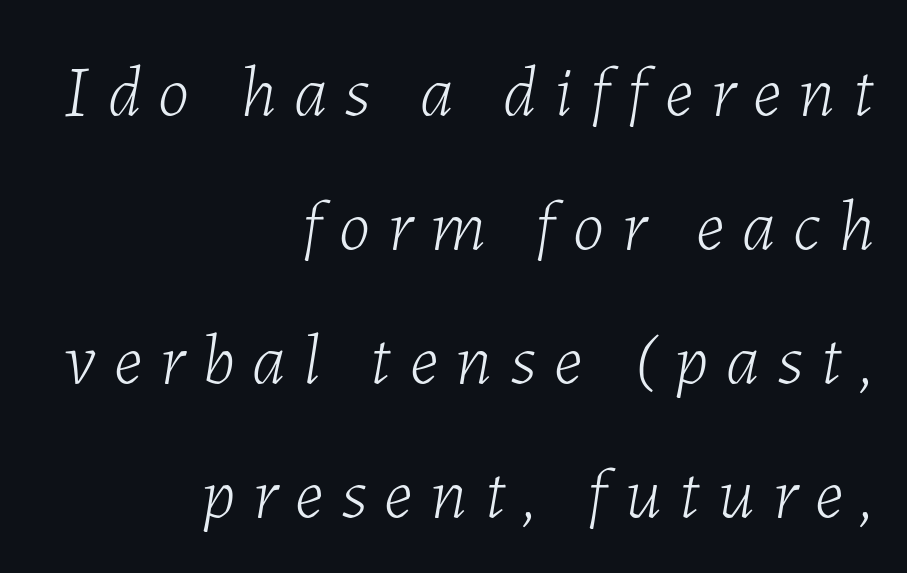
This sample uses an oblique cut, with every glyph tilted off the vertical. The tracking jumps out immediately: characters are airy and widely separated. Compared with a flush-left layout, this one pins lines to the opposite, right side. Caption: face not bold, strokes unweighted. A typesetter would call this proportional, since set widths differ per character. The passage shown is not underscored anywhere.
